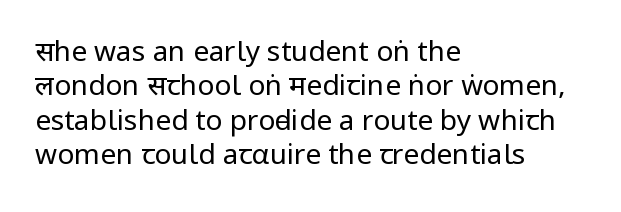
{"serif": "no", "italic": "no", "bold": "no", "weight": "regular", "width": "condensed", "stroke_contrast": "low", "underline": "no", "align": "left", "line_spacing_ratio": 1.23, "letter_spacing": "normal", "letter_spacing_em": 0.0, "glyph_px": 28}
